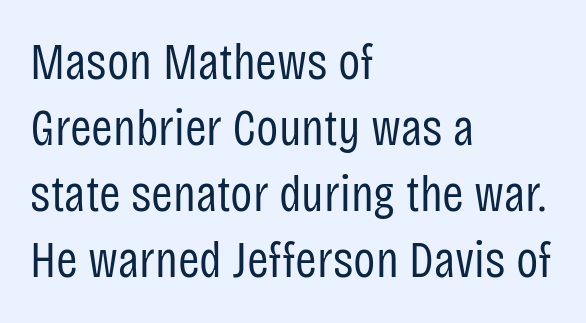
{"serif": "no", "italic": "no", "bold": "no", "weight": "regular", "width": "condensed", "stroke_contrast": "low", "x_height": "large", "monospaced": "no", "underline": "no", "align": "left", "line_spacing": "normal", "line_spacing_ratio": 1.27, "letter_spacing": "normal", "letter_spacing_em": 0.0, "glyph_px": 52}
